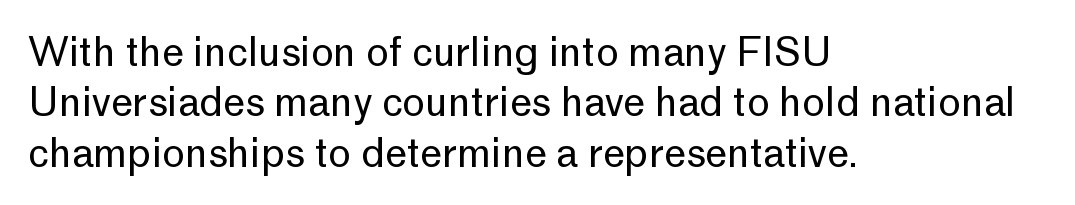
Serif or sans? Sans — the stroke terminals are bare. Reading down the column, the eye jumps a familiar distance to each next line. Does extra space separate the letters? No, they use regular spacing. Counters stay open thanks to moderate or lighter strokes. This sample is left-justified, so line endings fall wherever the words run out.
